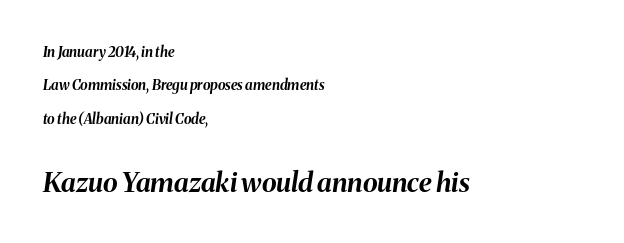
Q: Is the text bold? A: Yes.
Q: Is the text italic (slanted)? A: Yes, it leans right by about 8 degrees.
Q: Is the text underlined? A: No.
Q: How is the paragraph aligned? A: Left-aligned.
Q: Is the spacing between letters normal or unusually wide? A: Normal.
Q: Is the spacing between lines tight, normal or loose? A: Loose.
Q: Which block of text is set in a larger size, the first (top) or the second (bottom)? A: The second (bottom) one.
